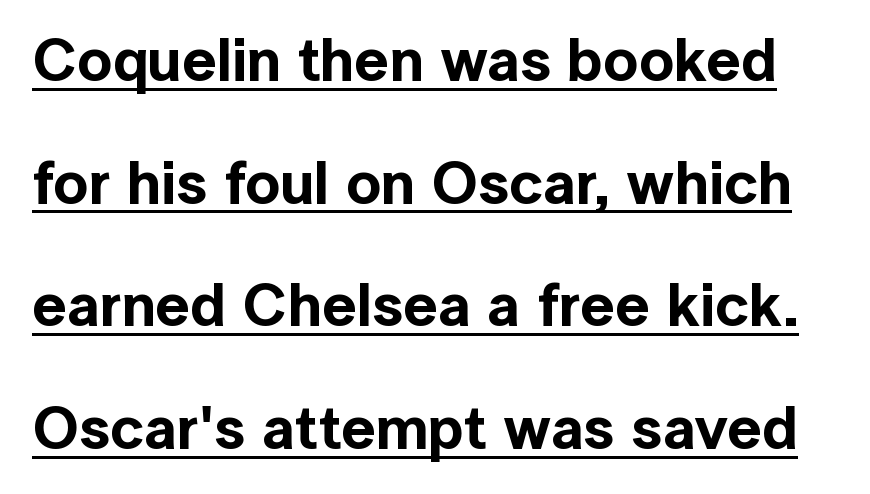
Q: Is the text italic (slanted)? A: No, it is upright.
Q: Is the typeface a serif or a sans-serif typeface? A: Sans-serif.
Q: Is the text underlined? A: Yes.
Q: Is the spacing between letters normal or unusually wide? A: Normal.
Q: Is the spacing between lines tight, normal or loose? A: Loose.
Q: Width (condensed, normal, or wide)? A: Normal.
Q: x-height? A: Medium.
Q: Monospaced? A: No.
